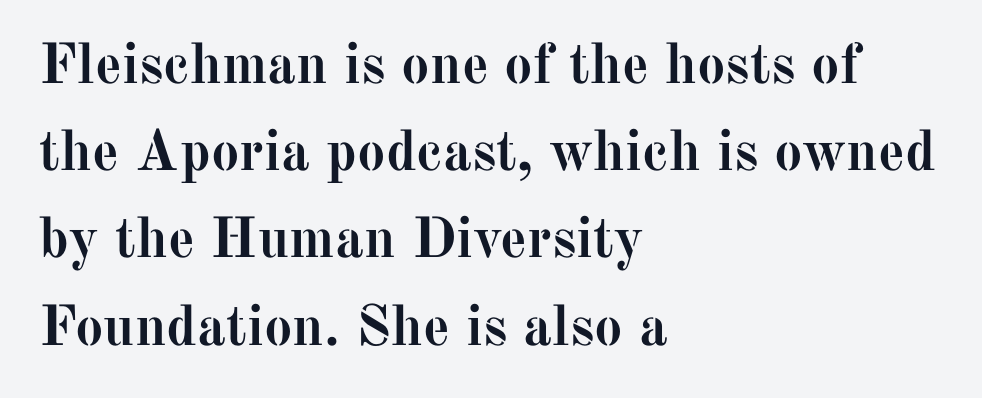
{"serif": "yes", "italic": "no", "bold": "yes", "weight": "semibold", "width": "normal", "stroke_contrast": "medium", "x_height": "medium", "monospaced": "no", "underline": "no", "align": "left", "line_spacing": "normal", "line_spacing_ratio": 1.53, "letter_spacing": "normal", "letter_spacing_em": 0.0, "glyph_px": 57}
